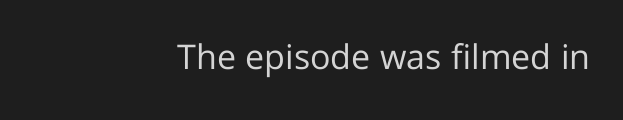
The image shows 34 px regular-weight sans-serif type, upright; set right-aligned, normal letter spacing, not underlined; low stroke contrast and a medium x-height.
